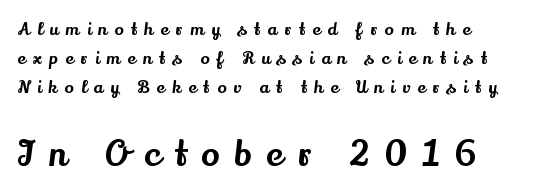
{"serif": "yes", "width": "normal", "stroke_contrast": "medium", "x_height": "small", "monospaced": "no", "underline": "no", "align": "left", "line_spacing": "normal", "line_spacing_ratio": 1.7, "letter_spacing": "wide", "letter_spacing_em": 0.44, "larger_block": "second", "size_ratio": 2.0, "glyph_px": 34}
